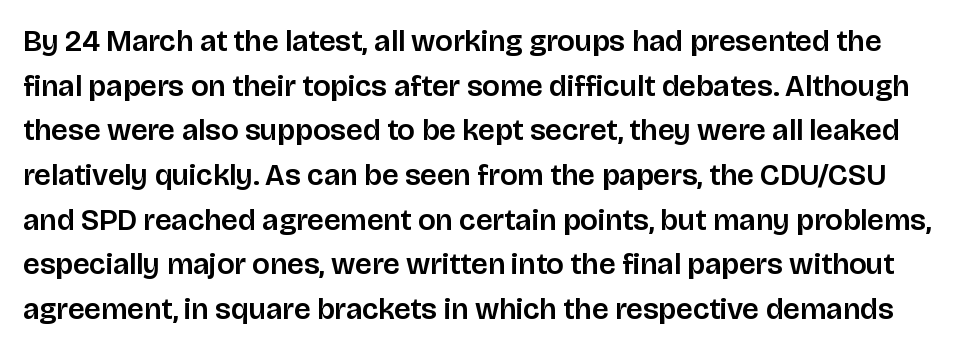
Q: Is the text italic (slanted)? A: No, it is upright.
Q: Is the typeface a serif or a sans-serif typeface? A: Sans-serif.
Q: Is the text underlined? A: No.
Q: Is the spacing between letters normal or unusually wide? A: Normal.
Q: Is the spacing between lines tight, normal or loose? A: Normal.
Q: Width (condensed, normal, or wide)? A: Normal.
Q: Stroke contrast? A: Low.
Q: x-height? A: Large.
Q: Monospaced? A: No.
